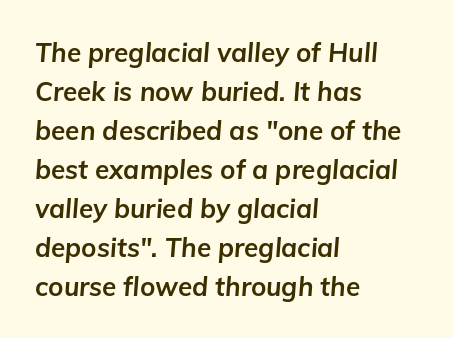
Q: Is the text bold? A: Yes.
Q: Is the text italic (slanted)? A: Yes, it leans right by about 5 degrees.
Q: Is the text underlined? A: No.
Q: How is the paragraph aligned? A: Left-aligned.
Q: Is the spacing between letters normal or unusually wide? A: Normal.
Q: Is the spacing between lines tight, normal or loose? A: Normal.
